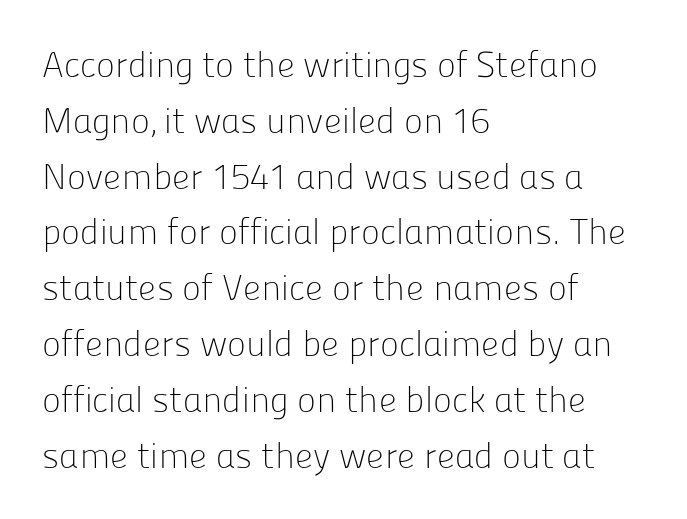
This sample has the flowing, uneven cadence of proportional lettering. In terms of letterspacing, this is plain default setting. A normal amount of white space separates one row of letters from the next. The glyphs in this specimen are sans serif. Type without underlining.
